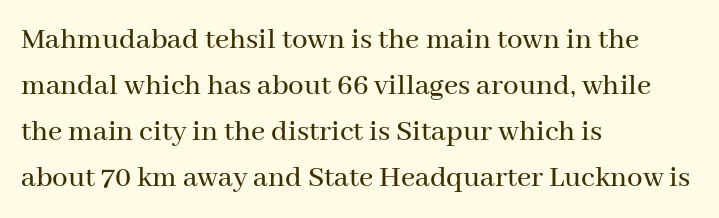
Reading down the column, the eye jumps a familiar distance to each next line. What kind of face is this? One with serifs. The axis of the letterforms is exactly vertical. Varying glyph widths throughout — classic text-font behaviour. Leftover space on each line is placed entirely after the last word. Glance below the letters and you will spot only blank space.
